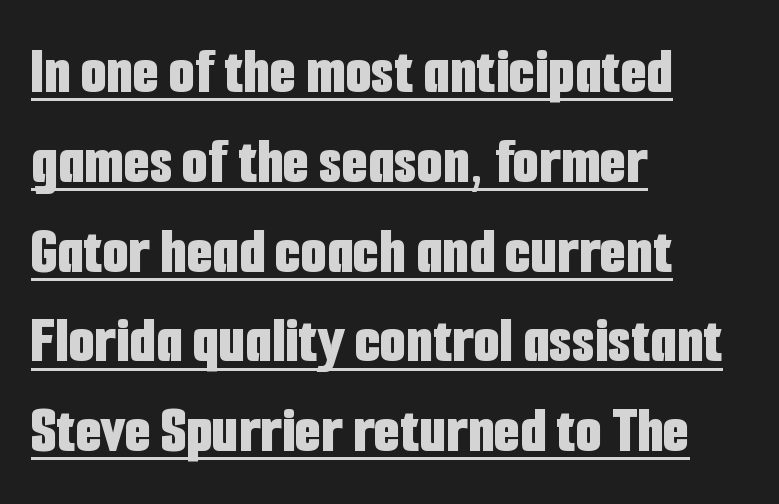
The sample's only ornament is a line tracing under the words. Pretty heavy lettering here — definitely bold. Italic: no, the glyphs are upright roman. Stroke terminals: plain, sans-serif. Summary of vertical rhythm: regular, with standard interline spacing.
